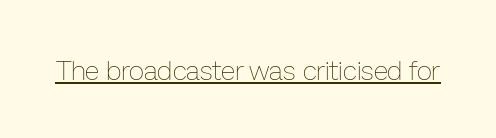
{"italic": "no", "bold": "no", "underline": "yes", "letter_spacing": "normal", "letter_spacing_em": 0.0, "glyph_px": 27}
